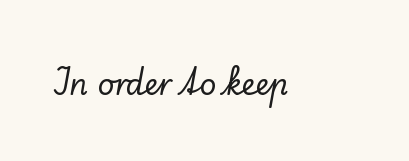
The image shows 29 px serif type; set normal letter spacing, not underlined; low stroke contrast and a small x-height.
